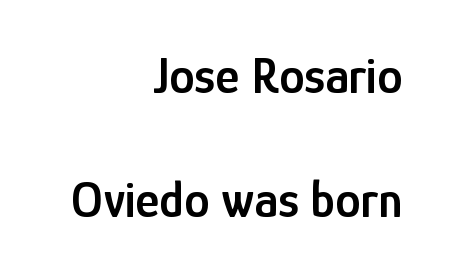
The face used here is proportionally spaced, like ordinary book or web type. This rendering features lettering with no underline. Honestly, the letter spacing is just normal — you wouldn't notice it. This is moderately heavy type, rendered in semibold. Is there much room between lines? Yes — plenty of vertical air separates them. Font category for this specimen: sans-serif.
